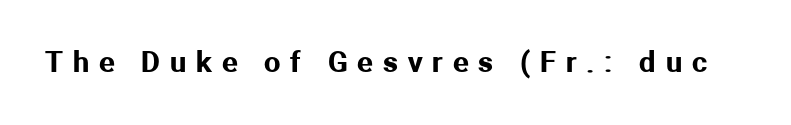
The image shows 29 px sans-serif type, upright; set unusually wide letter spacing (+0.34 em), not underlined; medium stroke contrast and a medium x-height.
